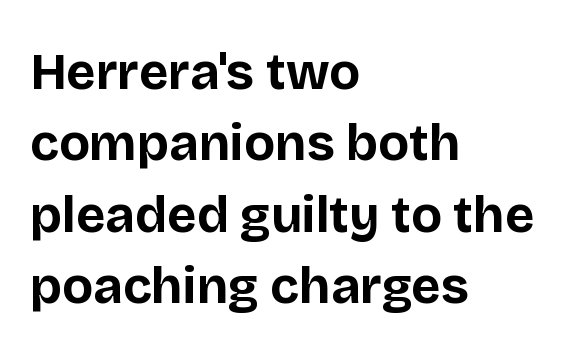
No italicization has been applied; the sample stays upright. Observe the ordinary spacing: letters are neighbours, not strangers. Quick note: interline space is typical. Left-aligned paragraph, ragged on the right. The specimen omits any rule beneath the text block's lines.
